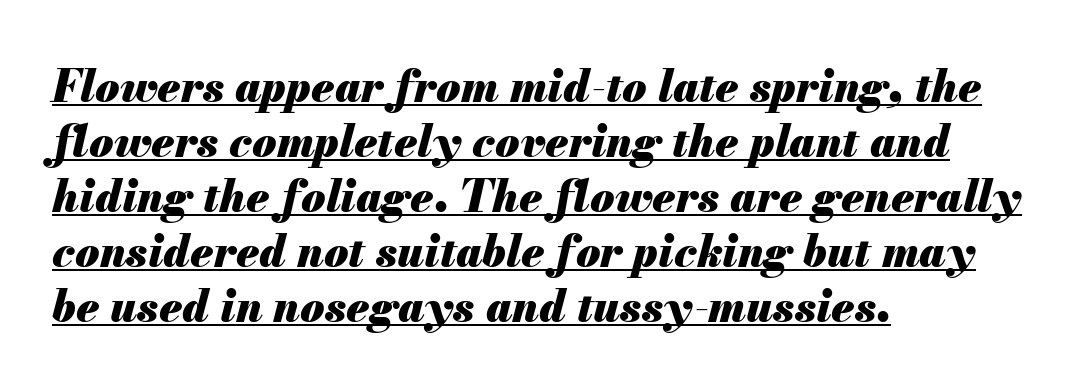
The image shows 44 px heavy type, italic (leaning right); set left-aligned, normal line spacing (1.25x), normal letter spacing, underlined; medium stroke contrast and a small x-height.
